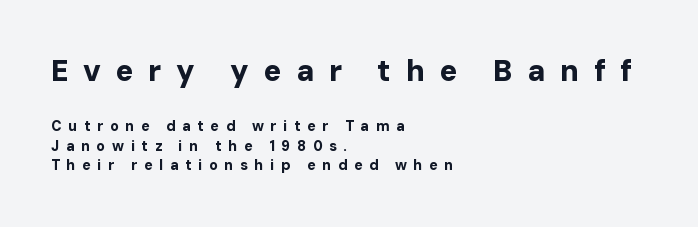
{"serif": "no", "italic": "no", "bold": "yes", "weight": "bold", "width": "normal", "stroke_contrast": "low", "x_height": "medium", "monospaced": "no", "underline": "no", "align": "left", "line_spacing": "normal", "line_spacing_ratio": 1.4, "letter_spacing": "wide", "letter_spacing_em": 0.48, "larger_block": "first", "size_ratio": 2.14, "glyph_px": 30}
